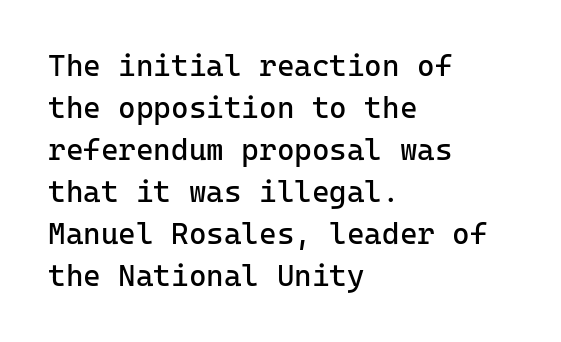
{"serif": "no", "italic": "no", "bold": "no", "weight": "regular", "width": "normal", "stroke_contrast": "low", "x_height": "medium", "monospaced": "yes", "underline": "no", "align": "left", "line_spacing": "normal", "line_spacing_ratio": 1.4, "letter_spacing": "normal", "letter_spacing_em": 0.0, "glyph_px": 30}
